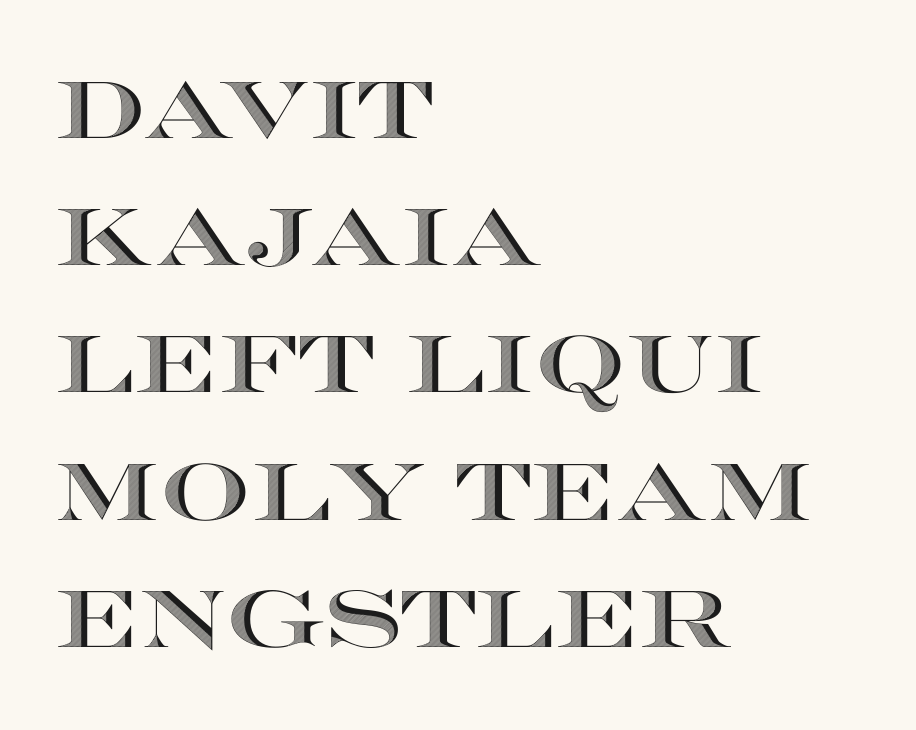
{"italic": "no", "width": "wide", "x_height": "large", "monospaced": "no", "underline": "no", "align": "left", "line_spacing": "normal", "line_spacing_ratio": 1.59, "letter_spacing": "normal", "letter_spacing_em": 0.0, "glyph_px": 80}
